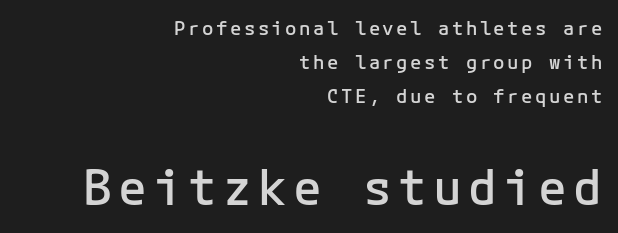
Q: Is the text bold? A: Semi-bold.
Q: Is the text italic (slanted)? A: No, it is upright.
Q: Is the typeface a serif or a sans-serif typeface? A: Sans-serif.
Q: Is the text underlined? A: No.
Q: How is the paragraph aligned? A: Right-aligned.
Q: Which block of text is set in a larger size, the first (top) or the second (bottom)? A: The second (bottom) one.
Q: Width (condensed, normal, or wide)? A: Normal.
Q: Stroke contrast? A: Low.
Q: x-height? A: Medium.
